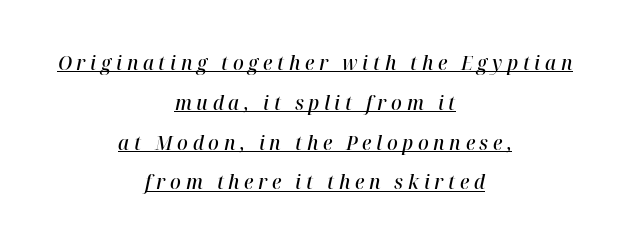
{"italic": "yes", "lean": "right", "slant_degrees": 12, "bold": "semi", "underline": "yes", "align": "center", "line_spacing": "loose", "line_spacing_ratio": 1.99, "letter_spacing": "wide", "letter_spacing_em": 0.23, "glyph_px": 20}
